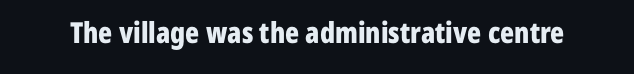
Q: Is the text bold? A: Yes.
Q: Is the text italic (slanted)? A: No, it is upright.
Q: Is the typeface a serif or a sans-serif typeface? A: Sans-serif.
Q: Is the text underlined? A: No.
Q: Is the spacing between letters normal or unusually wide? A: Normal.
Q: Width (condensed, normal, or wide)? A: Condensed.
Q: Stroke contrast? A: Low.
Q: x-height? A: Medium.
Q: Monospaced? A: No.
